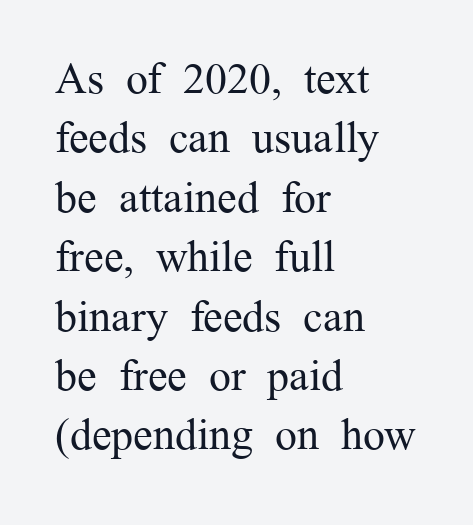
Successive baselines arrive at the customary interval. The foot of each line stays bare and open. The text block is weighted toward the left margin, trailing off unevenly rightward. Nothing heavy about these letters — not bold at all. You could not count columns in this text — the font is proportionally spaced.
